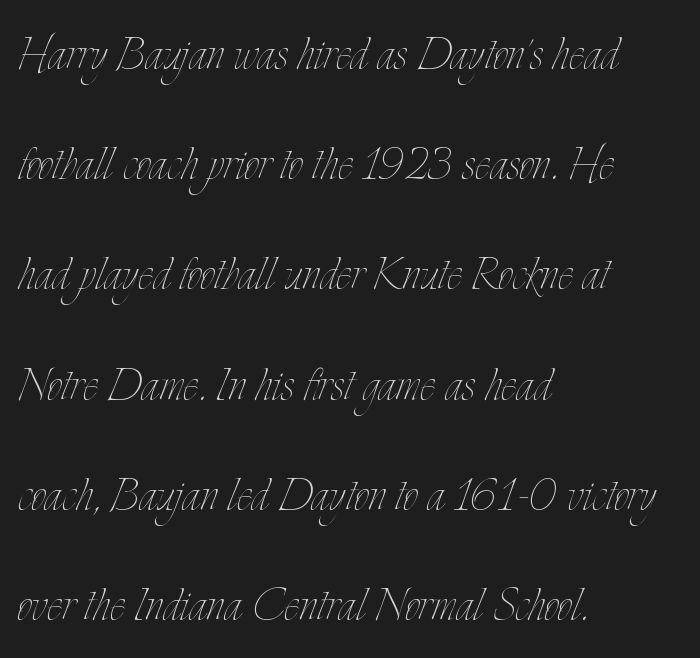
Anything drawn beneath the words? Only blank space. The strokes are not fattened; the text isn't bold. Vertical spacing — loose.
